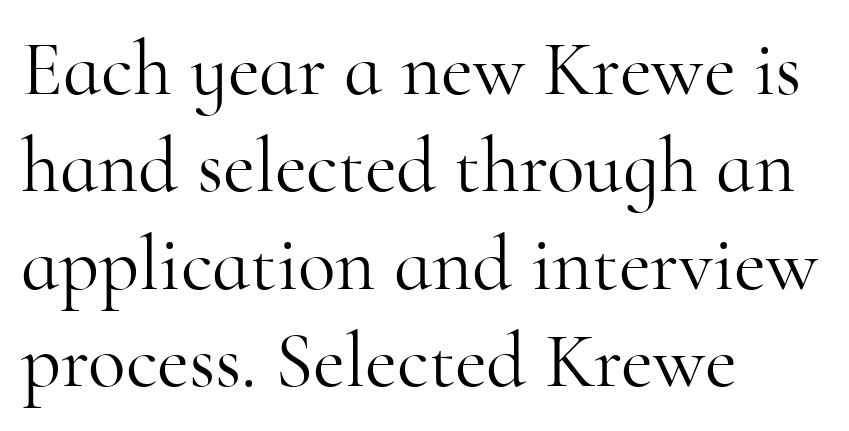
Q: Is the text bold? A: No.
Q: Is the text italic (slanted)? A: No, it is upright.
Q: Is the typeface a serif or a sans-serif typeface? A: Serif.
Q: Is the text underlined? A: No.
Q: How is the paragraph aligned? A: Left-aligned.
Q: Is the spacing between letters normal or unusually wide? A: Normal.
Q: Is the spacing between lines tight, normal or loose? A: Normal.
Q: Width (condensed, normal, or wide)? A: Normal.
Q: Stroke contrast? A: High.
Q: x-height? A: Small.
Q: Monospaced? A: No.
